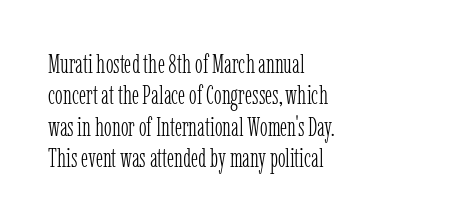
The image shows 26 px text type, upright; set left-aligned, line spacing 1.21x, normal letter spacing, not underlined.
